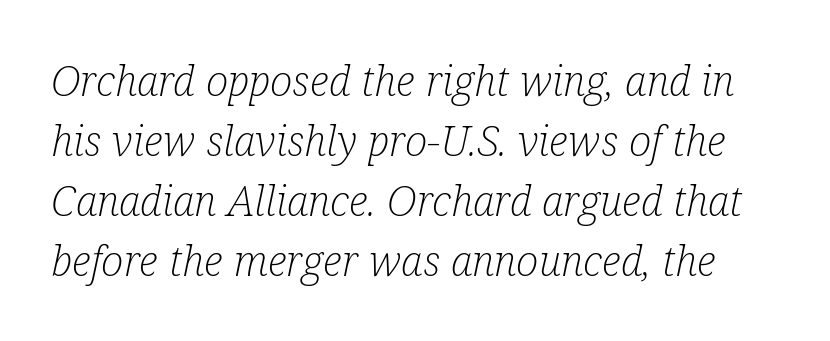
Q: Is the text bold? A: No.
Q: Is the text italic (slanted)? A: Yes, it leans right by about 12 degrees.
Q: Is the typeface a serif or a sans-serif typeface? A: Serif.
Q: Is the text underlined? A: No.
Q: Is the spacing between letters normal or unusually wide? A: Normal.
Q: Is the spacing between lines tight, normal or loose? A: Normal.
Q: Width (condensed, normal, or wide)? A: Condensed.
Q: Stroke contrast? A: Low.
Q: x-height? A: Medium.
Q: Monospaced? A: No.
